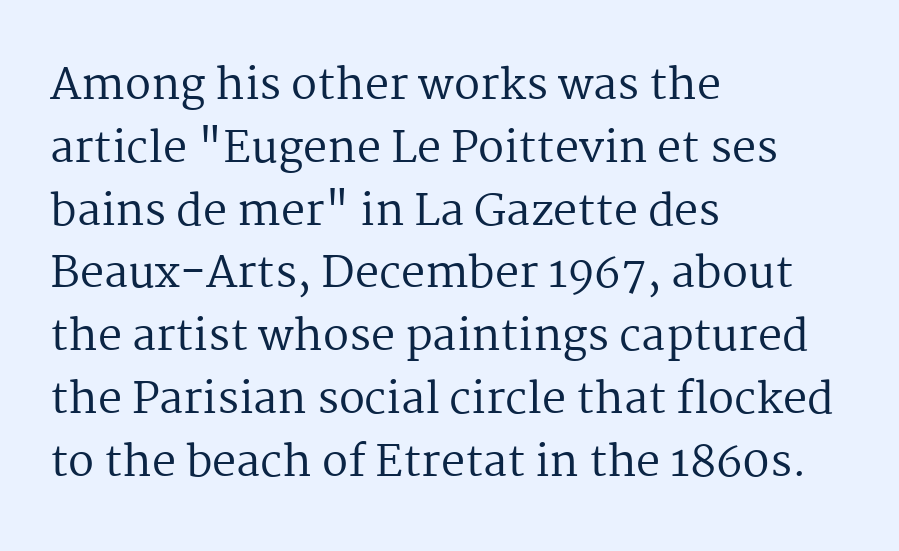
{"serif": "yes", "italic": "no", "bold": "no", "weight": "regular", "width": "normal", "stroke_contrast": "medium", "x_height": "medium", "monospaced": "no", "underline": "no", "align": "left", "line_spacing": "normal", "line_spacing_ratio": 1.46, "letter_spacing": "normal", "letter_spacing_em": 0.0, "glyph_px": 43}
